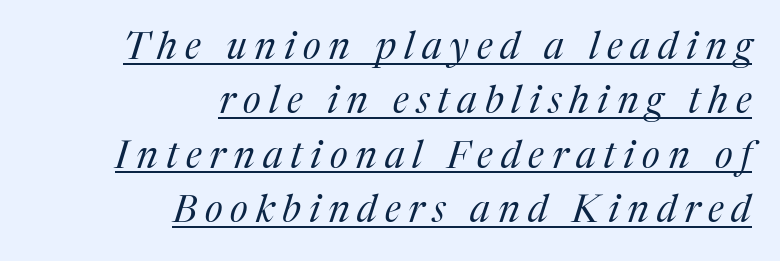
Q: Is the text bold? A: No.
Q: Is the text italic (slanted)? A: Yes, it leans right by about 17 degrees.
Q: Is the typeface a serif or a sans-serif typeface? A: Serif.
Q: Is the text underlined? A: Yes.
Q: How is the paragraph aligned? A: Right-aligned.
Q: Is the spacing between letters normal or unusually wide? A: Unusually wide.
Q: Is the spacing between lines tight, normal or loose? A: Normal.
Q: Width (condensed, normal, or wide)? A: Normal.
Q: Stroke contrast? A: Medium.
Q: x-height? A: Medium.
Q: Monospaced? A: No.
